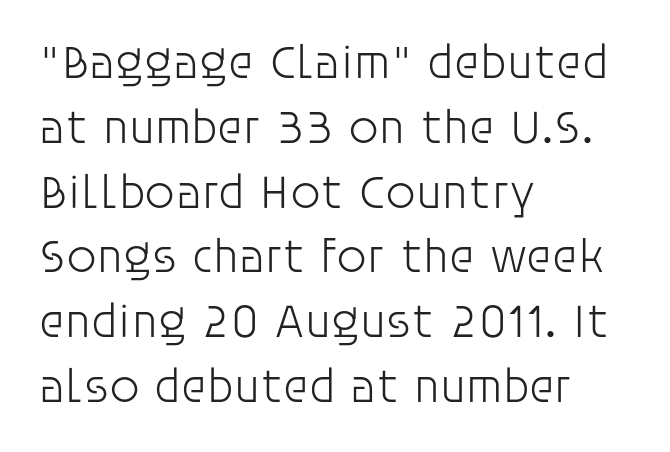
Q: Is the text bold? A: No.
Q: Is the text italic (slanted)? A: No, it is upright.
Q: Is the typeface a serif or a sans-serif typeface? A: Sans-serif.
Q: Is the text underlined? A: No.
Q: How is the paragraph aligned? A: Left-aligned.
Q: Is the spacing between letters normal or unusually wide? A: Normal.
Q: Is the spacing between lines tight, normal or loose? A: Normal.
Q: Width (condensed, normal, or wide)? A: Normal.
Q: Stroke contrast? A: Low.
Q: x-height? A: Large.
Q: Monospaced? A: No.
